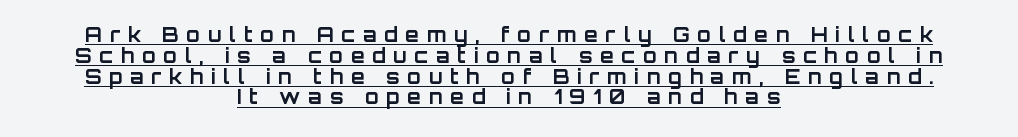
Q: Is the text bold? A: Yes.
Q: Is the text italic (slanted)? A: No, it is upright.
Q: Is the text underlined? A: Yes.
Q: How is the paragraph aligned? A: Centered.
Q: Is the spacing between letters normal or unusually wide? A: Unusually wide.
Q: Is the spacing between lines tight, normal or loose? A: Tight.
